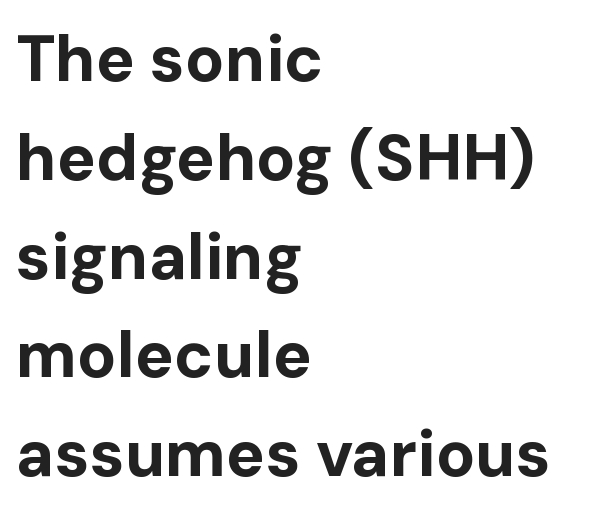
{"serif": "no", "italic": "no", "bold": "yes", "weight": "bold", "width": "normal", "stroke_contrast": "low", "x_height": "medium", "monospaced": "no", "underline": "no", "align": "left", "line_spacing": "normal", "line_spacing_ratio": 1.52, "letter_spacing": "normal", "letter_spacing_em": 0.0, "glyph_px": 65}
